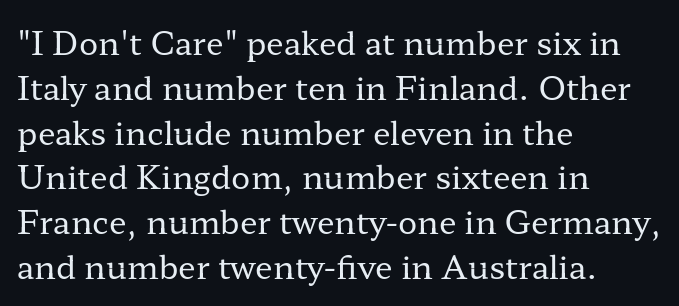
The image shows 32 px regular-weight, wide serif type, upright; set left-aligned, normal line spacing (1.4x), normal letter spacing, not underlined; low stroke contrast and a medium x-height.
